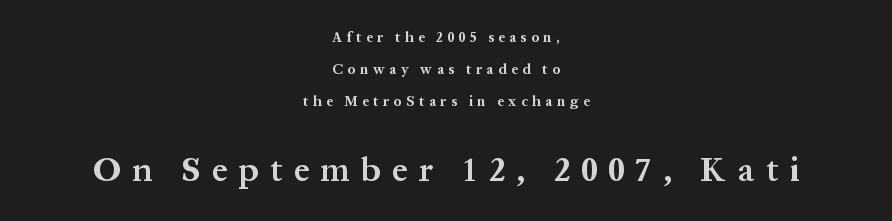
Top chunk: small. Bottom chunk: large. Loose tracking; the words dissolve into strings of separated letters. The text block is weighted toward neither margin, spreading evenly from the middle. Style check: upright. Interline gaps are noticeably wide in this sample. Compared with an ordinary text face, these strokes are far heavier — a full bold.
